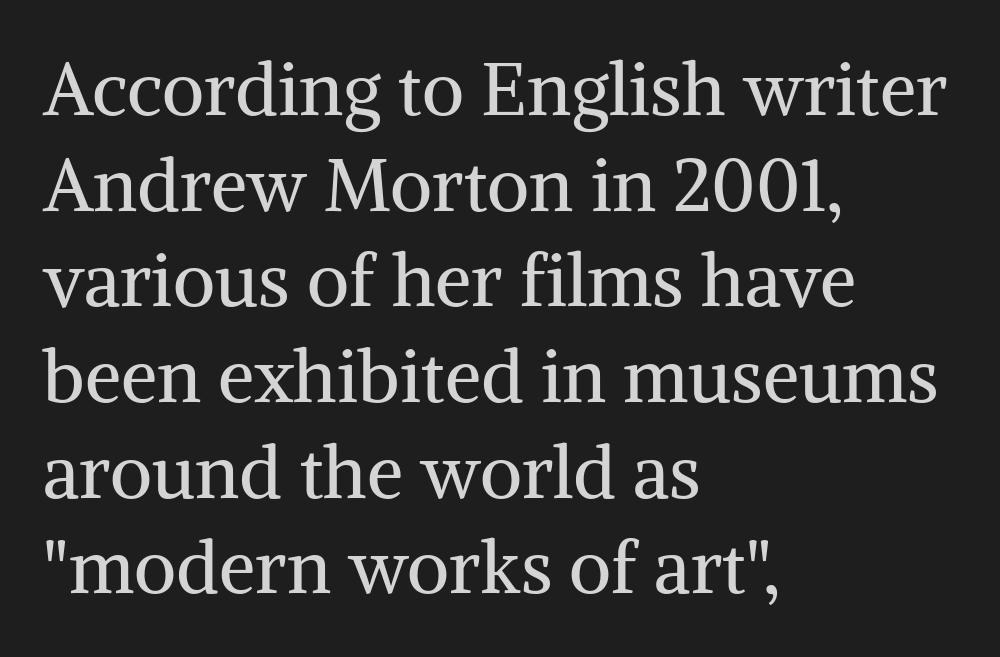
Q: Is the text bold? A: No.
Q: Is the text italic (slanted)? A: No, it is upright.
Q: Is the typeface a serif or a sans-serif typeface? A: Serif.
Q: Is the text underlined? A: No.
Q: How is the paragraph aligned? A: Left-aligned.
Q: Is the spacing between letters normal or unusually wide? A: Normal.
Q: Is the spacing between lines tight, normal or loose? A: Normal.
Q: Width (condensed, normal, or wide)? A: Normal.
Q: Stroke contrast? A: Medium.
Q: x-height? A: Medium.
Q: Monospaced? A: No.
